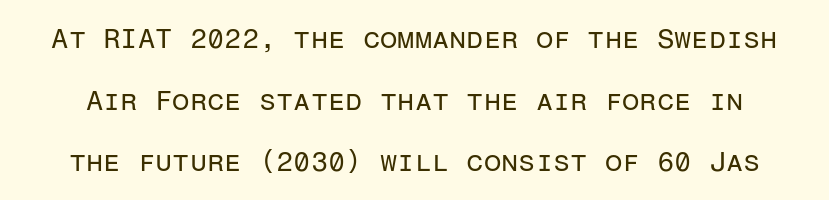
The image shows 28 px regular-weight sans-serif type, upright, monospaced; set loose line spacing (2.2x), normal letter spacing, not underlined; low stroke contrast and a medium x-height.
